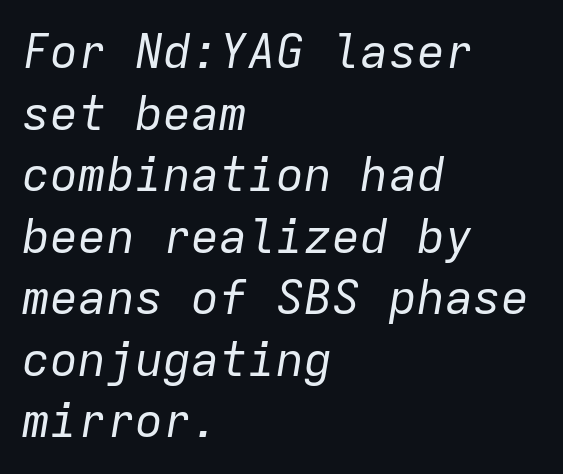
{"italic": "yes", "lean": "right", "slant_degrees": 9, "bold": "no", "weight": "regular", "width": "normal", "stroke_contrast": "low", "x_height": "medium", "monospaced": "yes", "underline": "no", "align": "left", "line_spacing": "normal", "line_spacing_ratio": 1.31, "letter_spacing": "normal", "letter_spacing_em": 0.0, "glyph_px": 47}
